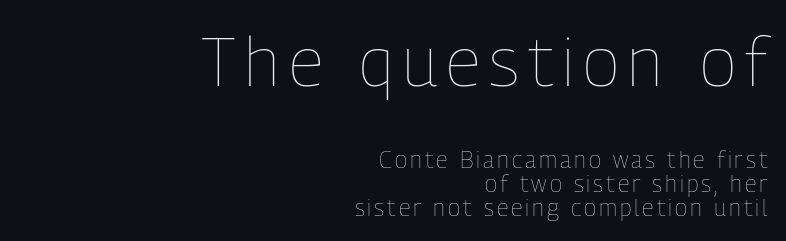
Larger block? The one above; the one below is distinctly smaller. Compared with a flush-left layout, this one pins lines to the opposite, right side. Honestly, the rows look squashed on top of each other. The rendering uses natural spacing where letterforms have individual widths. No italicization has been applied; the sample stays upright. The passage shown is not bold in any degree.
